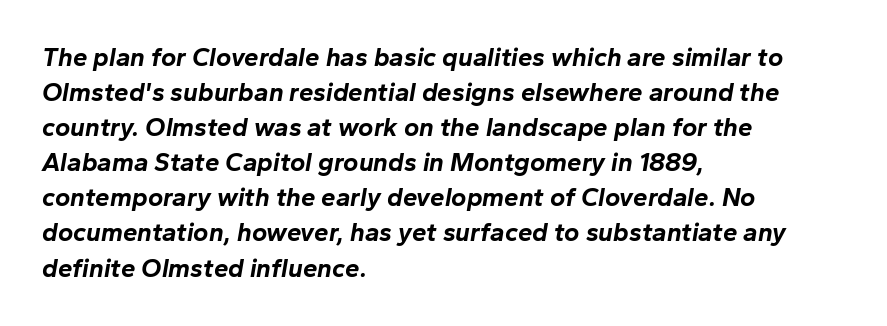
{"italic": "yes", "lean": "right", "slant_degrees": 10, "bold": "yes", "underline": "no", "align": "left", "line_spacing": "normal", "line_spacing_ratio": 1.35, "letter_spacing": "normal", "letter_spacing_em": 0.0, "glyph_px": 26}
